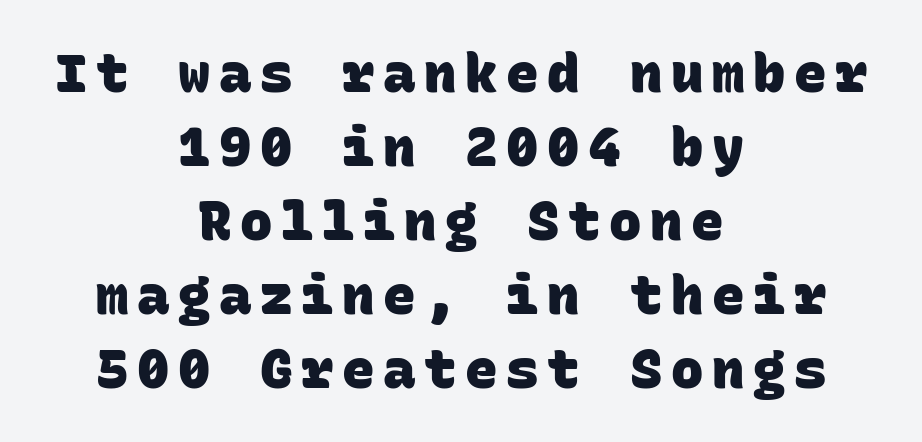
These lines are rendered in a fixed-pitch font. This sample uses a sans-serif face. If you measured baseline to baseline, you'd find a middling distance. The words here are not underlined. The face used here has the dense, thick strokes of a bold.
